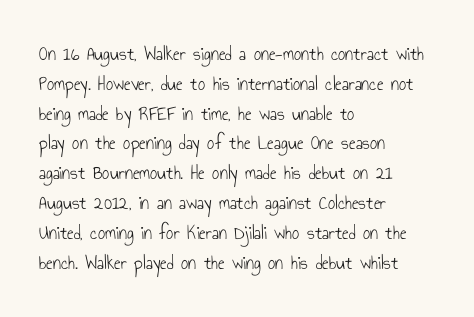
Rule under the text: the space is simply empty. Upright lettering throughout. This rendering leaves character spacing at its baseline value. If you drew a ruler down the left edge, every line would touch it. Is there much room between lines? A standard amount, neither cramped nor airy. This reads as an unemphasized weight, regular at the heaviest.
